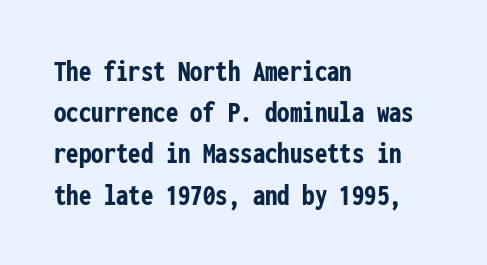
This sample has the even, mechanical cadence of fixed-width lettering. Underlining? Definitely not there. How would I describe the line gaps? Plain and ordinary. Look at the tracking — it's just the regular setting, nothing added. Posture: vertical.
